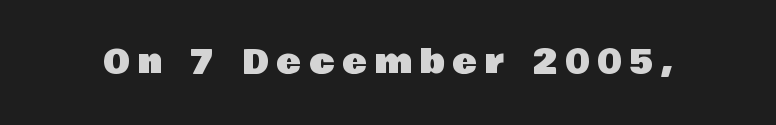
Q: Is the text italic (slanted)? A: No, it is upright.
Q: Is the typeface a serif or a sans-serif typeface? A: Sans-serif.
Q: Is the text underlined? A: No.
Q: Is the spacing between letters normal or unusually wide? A: Unusually wide.
Q: Width (condensed, normal, or wide)? A: Normal.
Q: Stroke contrast? A: Low.
Q: x-height? A: Large.
Q: Monospaced? A: No.
